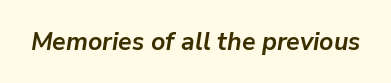
{"italic": "yes", "lean": "right", "slant_degrees": 9, "bold": "yes", "underline": "no", "letter_spacing": "normal", "letter_spacing_em": 0.0, "glyph_px": 25}
